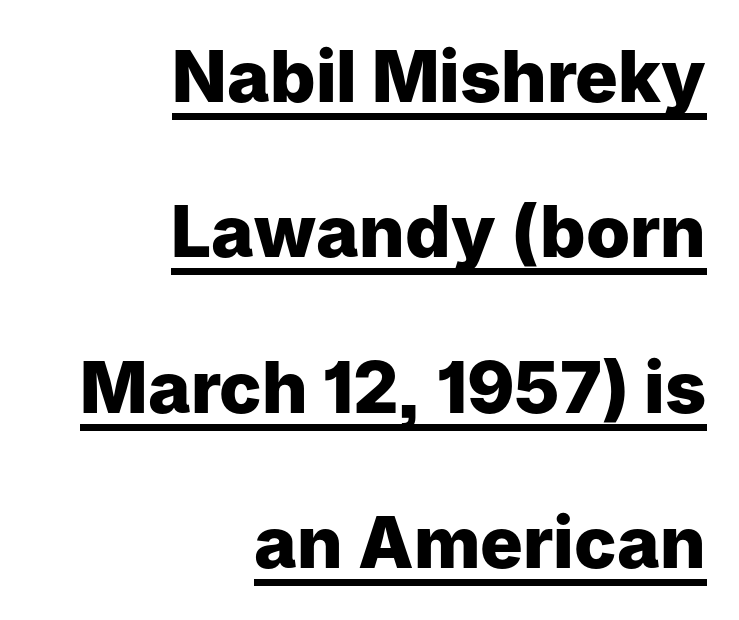
{"serif": "no", "italic": "no", "bold": "yes", "weight": "heavy", "width": "normal", "stroke_contrast": "low", "x_height": "medium", "monospaced": "no", "underline": "yes", "align": "right", "line_spacing": "loose", "line_spacing_ratio": 2.19, "letter_spacing": "normal", "letter_spacing_em": 0.0, "glyph_px": 71}
